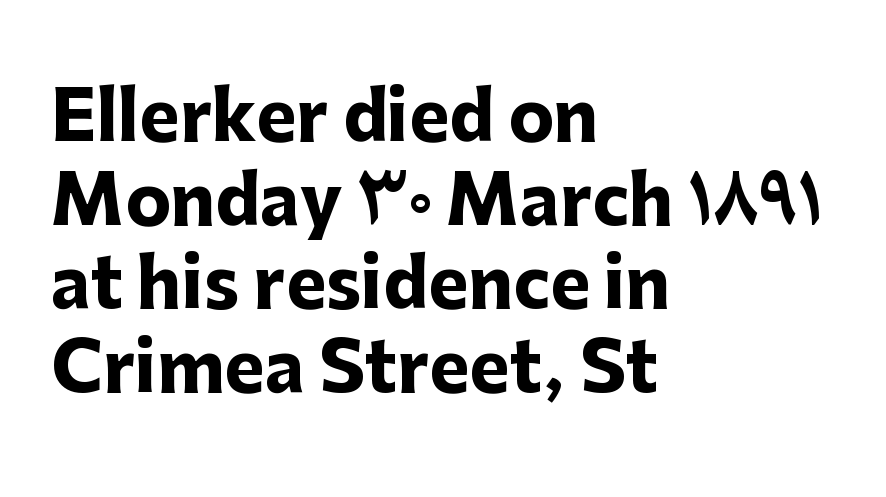
The image shows 68 px heavy sans-serif type, upright; set left-aligned, line spacing 1.23x, normal letter spacing, not underlined; low stroke contrast and a medium x-height.
